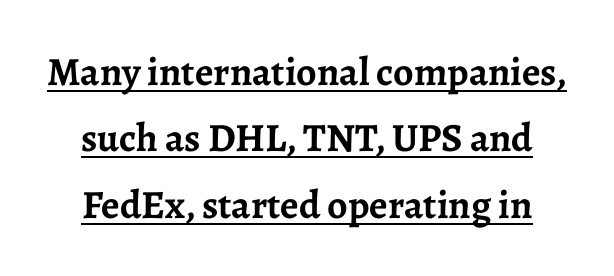
The rendering uses the underline text-decoration. Students, observe: this is what conventionally led text looks like. Are there feet on the stems? There are — it's a serif. A roman cut, with each character standing at attention.
